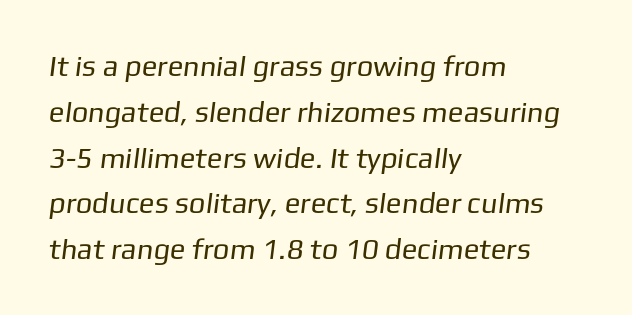
The image shows 29 px regular-weight sans-serif type; set left-aligned, normal line spacing (1.58x), normal letter spacing, not underlined; low stroke contrast and a medium x-height.
